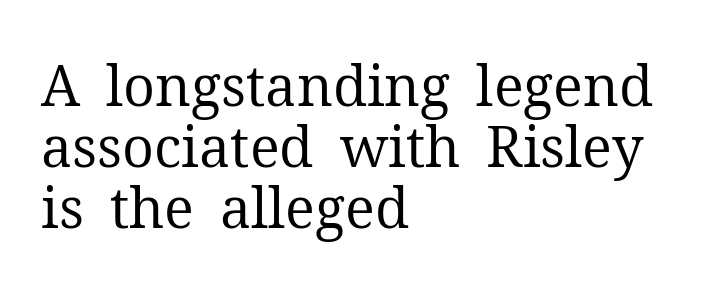
The image shows 56 px regular-weight serif type, upright; set left-aligned, tight line spacing (1.09x), normal letter spacing, not underlined; medium stroke contrast and a medium x-height.
